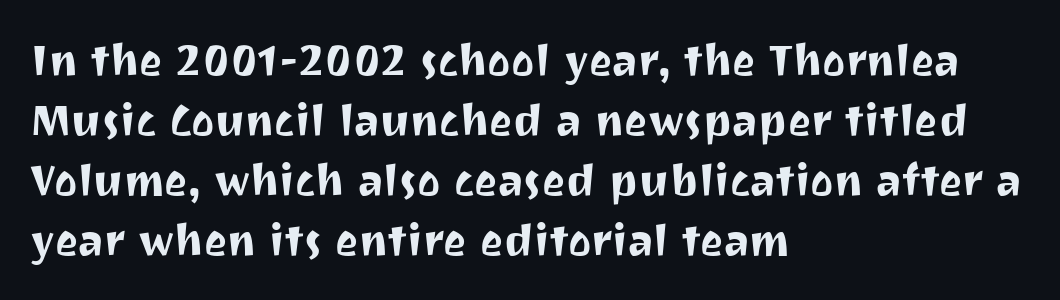
{"serif": "no", "italic": "no", "width": "normal", "stroke_contrast": "medium", "x_height": "medium", "monospaced": "no", "underline": "no", "align": "left", "line_spacing": "normal", "line_spacing_ratio": 1.36, "letter_spacing": "normal", "letter_spacing_em": 0.0, "glyph_px": 44}
